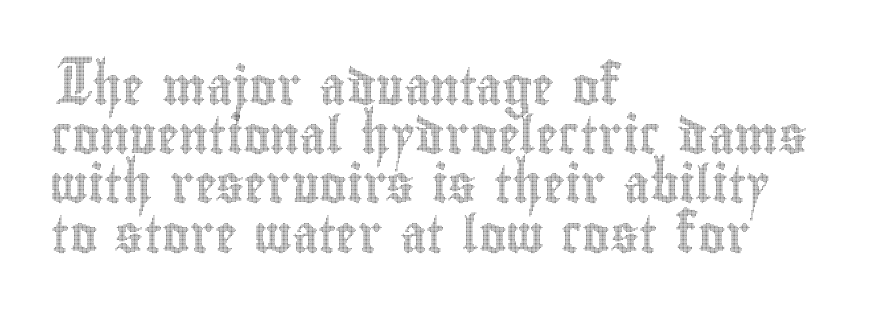
{"italic": "no", "width": "condensed", "x_height": "small", "monospaced": "no", "underline": "no", "align": "left", "line_spacing": "normal", "line_spacing_ratio": 1.33, "letter_spacing": "normal", "letter_spacing_em": 0.0, "glyph_px": 37}
